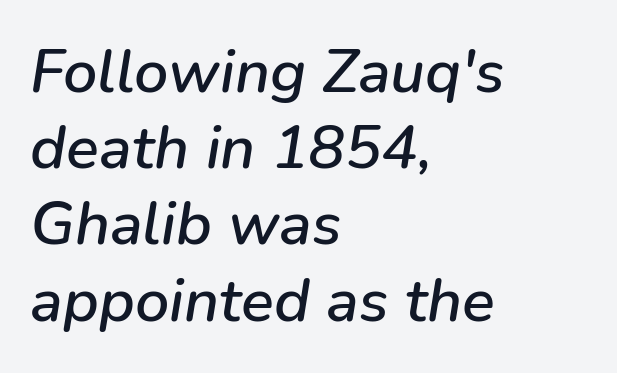
The image shows 61 px text type, italic (leaning right); set left-aligned, normal line spacing (1.25x), normal letter spacing, not underlined; low stroke contrast and a medium x-height.
